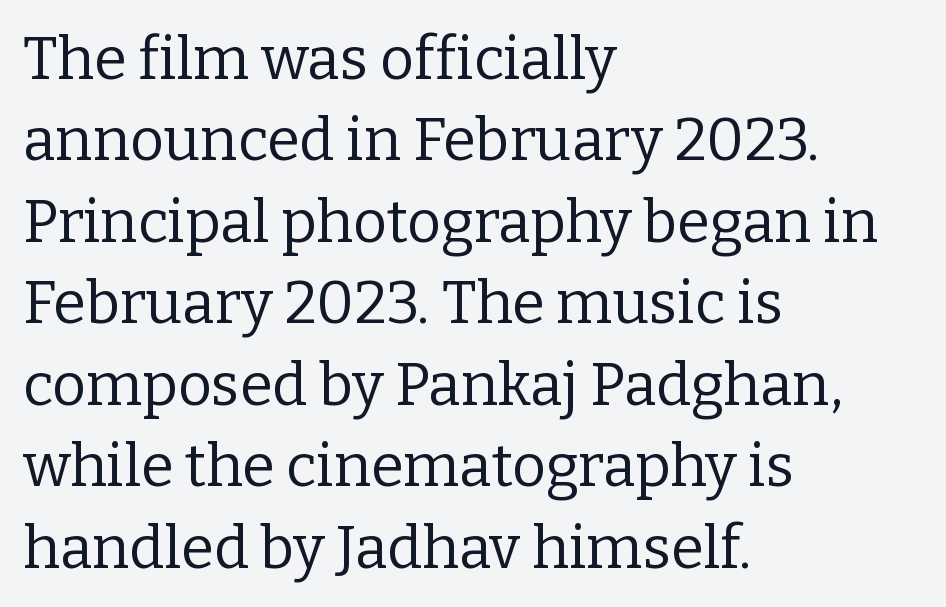
The image shows 59 px regular-weight serif type, upright; set left-aligned, normal line spacing (1.38x), normal letter spacing, not underlined; low stroke contrast and a medium x-height.
